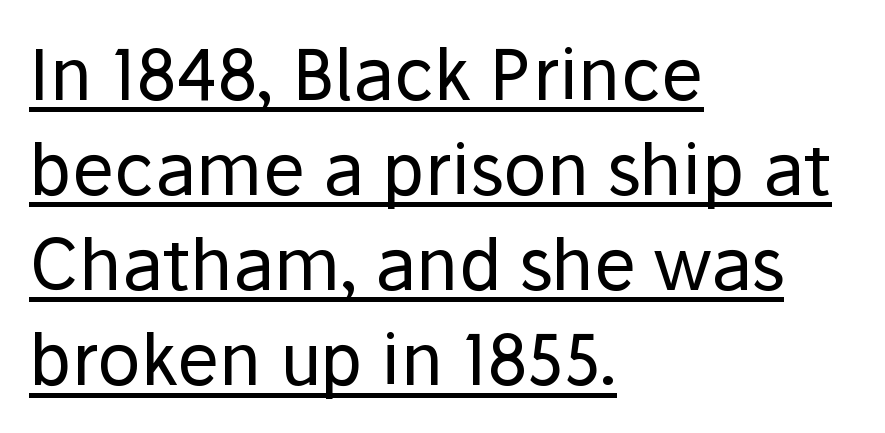
The image shows 71 px regular-weight sans-serif type, upright; set left-aligned, normal line spacing (1.34x), normal letter spacing, underlined; low stroke contrast and a medium x-height.
